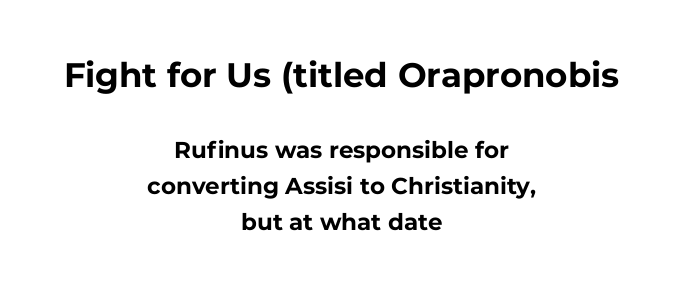
Q: Is the text bold? A: Yes.
Q: Is the text italic (slanted)? A: No, it is upright.
Q: Is the typeface a serif or a sans-serif typeface? A: Sans-serif.
Q: Is the text underlined? A: No.
Q: How is the paragraph aligned? A: Centered.
Q: Is the spacing between letters normal or unusually wide? A: Normal.
Q: Is the spacing between lines tight, normal or loose? A: Normal.
Q: Which block of text is set in a larger size, the first (top) or the second (bottom)? A: The first (top) one.
Q: Width (condensed, normal, or wide)? A: Normal.
Q: Stroke contrast? A: Low.
Q: x-height? A: Medium.
Q: Monospaced? A: No.
